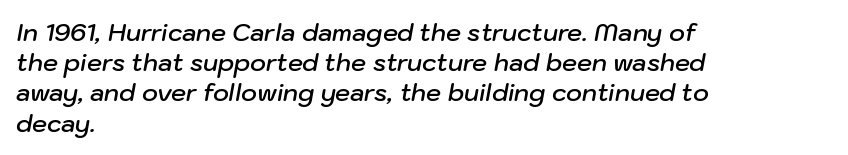
The image shows 24 px text type, italic (leaning right); set left-aligned, normal line spacing (1.26x), normal letter spacing, not underlined.
